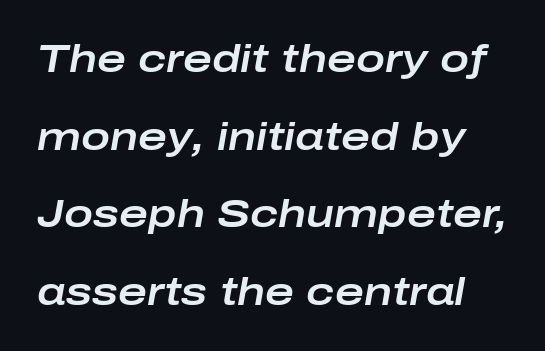
The image shows 39 px wide type, italic (leaning right); set loose line spacing (1.99x), normal letter spacing, not underlined; low stroke contrast and a medium x-height.
